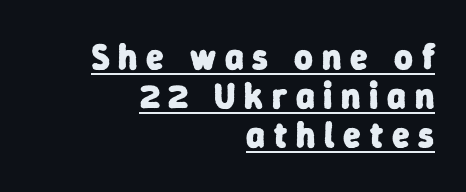
Q: Is the text bold? A: Yes.
Q: Is the typeface a serif or a sans-serif typeface? A: Sans-serif.
Q: Is the text underlined? A: Yes.
Q: How is the paragraph aligned? A: Right-aligned.
Q: Is the spacing between letters normal or unusually wide? A: Unusually wide.
Q: Is the spacing between lines tight, normal or loose? A: Tight.
Q: Width (condensed, normal, or wide)? A: Normal.
Q: Stroke contrast? A: Low.
Q: x-height? A: Medium.
Q: Monospaced? A: No.
